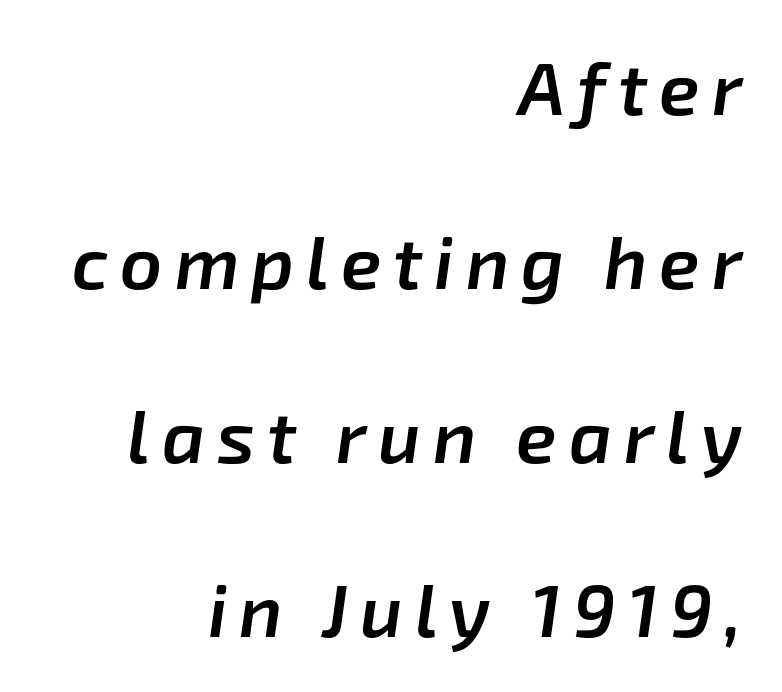
Q: Is the text bold? A: Semi-bold.
Q: Is the text italic (slanted)? A: Yes, it leans right by about 8 degrees.
Q: Is the text underlined? A: No.
Q: How is the paragraph aligned? A: Right-aligned.
Q: Is the spacing between lines tight, normal or loose? A: Loose.
Q: Width (condensed, normal, or wide)? A: Normal.
Q: Stroke contrast? A: Low.
Q: x-height? A: Medium.
Q: Monospaced? A: No.
